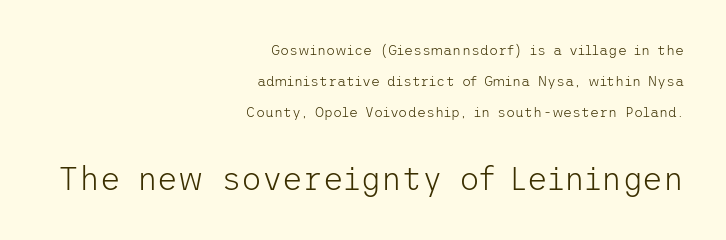
Q: Is the text bold? A: No.
Q: Is the text italic (slanted)? A: No, it is upright.
Q: Is the typeface a serif or a sans-serif typeface? A: Sans-serif.
Q: Is the text underlined? A: No.
Q: How is the paragraph aligned? A: Right-aligned.
Q: Is the spacing between letters normal or unusually wide? A: Normal.
Q: Is the spacing between lines tight, normal or loose? A: Loose.
Q: Which block of text is set in a larger size, the first (top) or the second (bottom)? A: The second (bottom) one.
Q: Width (condensed, normal, or wide)? A: Normal.
Q: Stroke contrast? A: Low.
Q: x-height? A: Medium.
